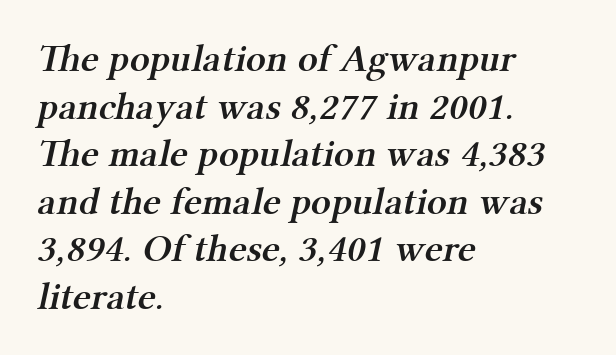
{"serif": "yes", "bold": "semi", "weight": "semibold", "width": "normal", "stroke_contrast": "medium", "x_height": "medium", "monospaced": "no", "underline": "no", "align": "left", "line_spacing_ratio": 1.22, "letter_spacing": "normal", "letter_spacing_em": 0.0, "glyph_px": 39}
